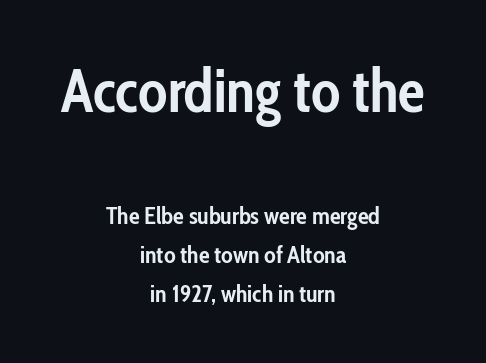
Looks like regular typesetting: each glyph gets only the width it needs. Characters remain perfectly vertical along every line. Type style note: lacks serifs. The space between consecutive lines is moderate. Caption: multi-line text, centered on the measure.
